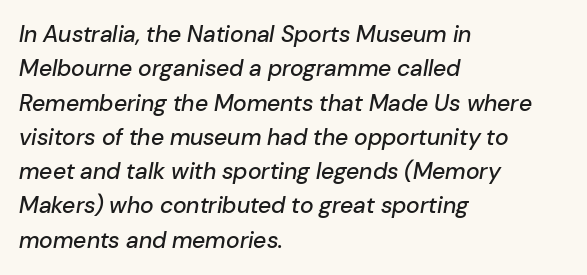
The image shows 23 px text type, italic (leaning right); set left-aligned, normal line spacing (1.49x), normal letter spacing, not underlined.
